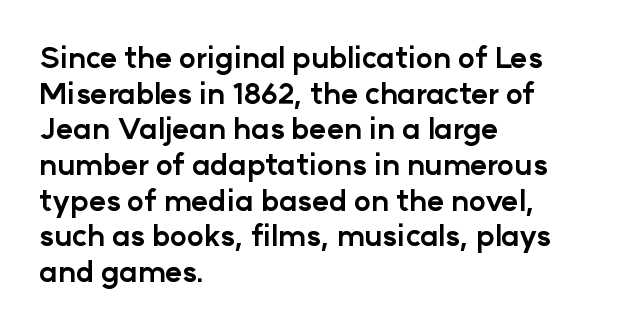
The image shows 29 px bold sans-serif type, upright; set left-aligned, line spacing 1.23x, normal letter spacing, not underlined; low stroke contrast and a medium x-height.
